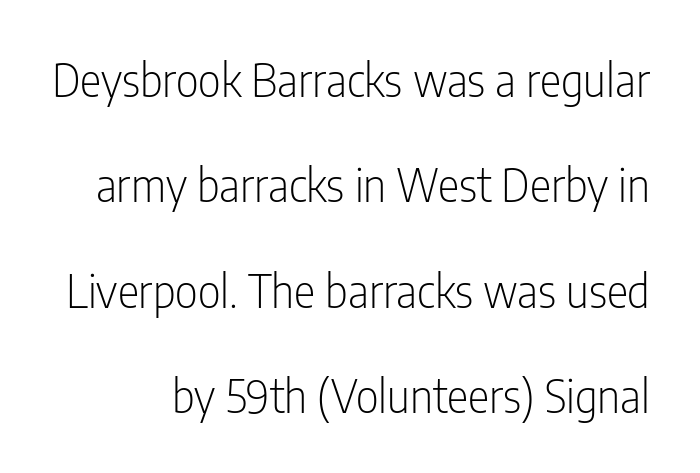
{"serif": "no", "italic": "no", "bold": "no", "weight": "light", "width": "condensed", "stroke_contrast": "low", "x_height": "medium", "monospaced": "no", "underline": "no", "line_spacing": "loose", "line_spacing_ratio": 2.34, "letter_spacing": "normal", "letter_spacing_em": 0.0, "glyph_px": 45}
